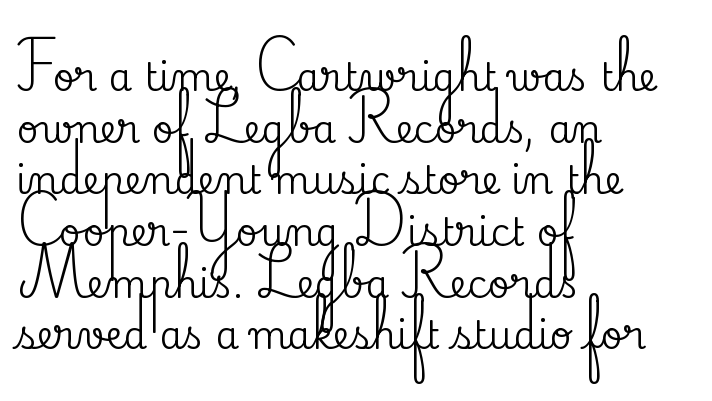
{"serif": "yes", "italic": "no", "width": "normal", "stroke_contrast": "medium", "x_height": "small", "monospaced": "no", "underline": "no", "align": "left", "line_spacing": "normal", "line_spacing_ratio": 1.36, "letter_spacing": "normal", "letter_spacing_em": 0.0, "glyph_px": 38}
